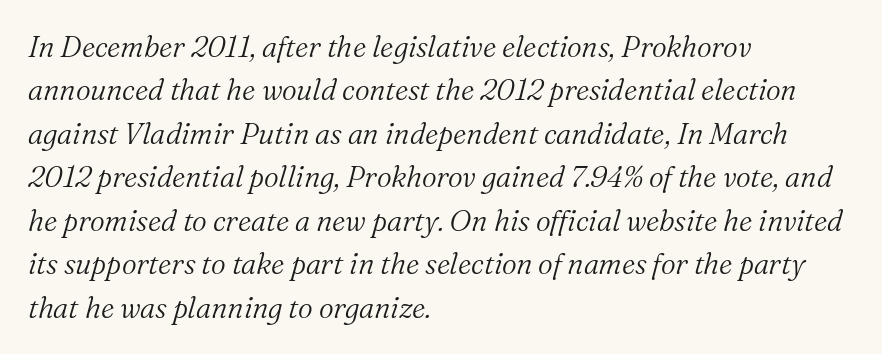
The image shows 29 px light serif type, italic (leaning right); set left-aligned, normal line spacing (1.5x), normal letter spacing, not underlined; medium stroke contrast and a medium x-height.
